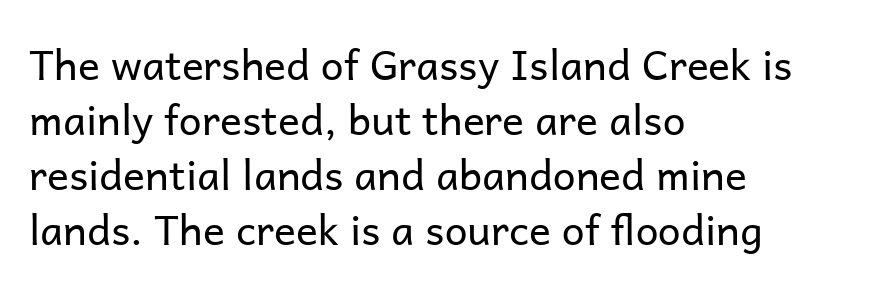
Typographically, this falls in the sans-serif category. This sample uses plain, unmodified letter spacing. Regular leading. Casual observation: everything's shoved over to the left. These lines were composed using upright roman letters.
